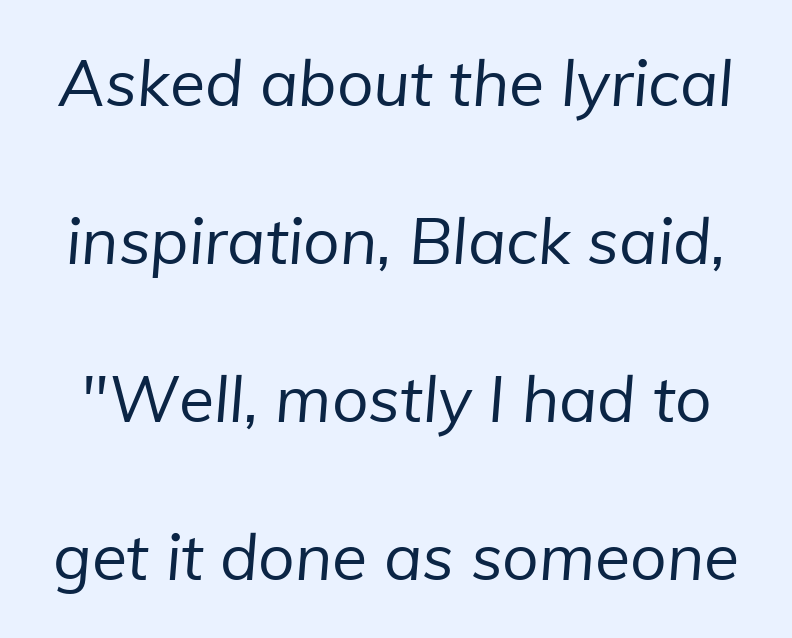
The lines are spread far apart with generous leading. Caption: face not bold, strokes unweighted. Check where the strokes stop: nothing finishes them off — pure sans. Each letter keeps its own natural width here, so spacing adapts to shape.
